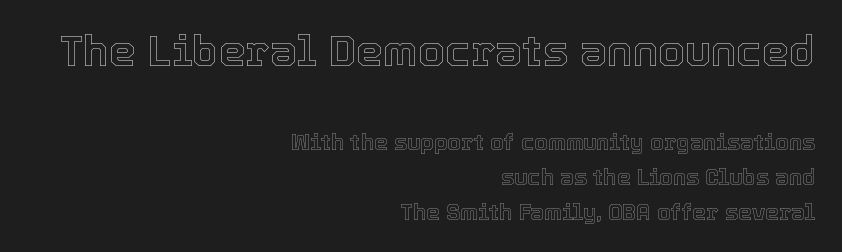
The letters advance in unequal steps, a hallmark of proportional type. Reading down the block, your eye finds every line finishing at a fixed right position. Type without underlining. The designer left line spacing at the default. Which chunk is bigger? The first one — the top block dwarfs the bottom.
